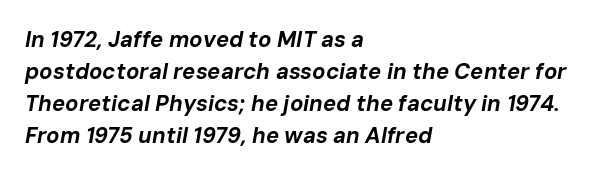
The image shows 22 px bold type, italic (leaning right); set left-aligned, normal line spacing (1.45x), normal letter spacing, not underlined.
